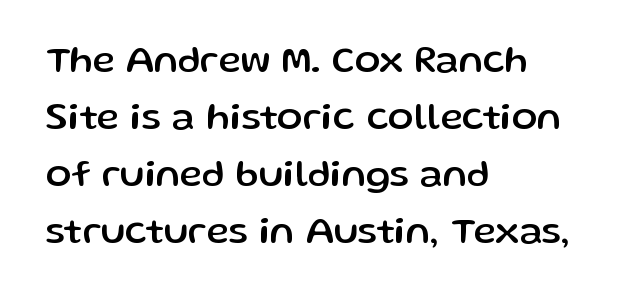
The image shows 38 px sans-serif type, upright; set left-aligned, normal line spacing (1.5x), normal letter spacing, not underlined; low stroke contrast and a medium x-height.
